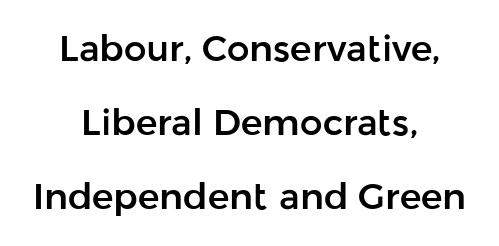
The image shows 36 px sans-serif type, upright; set centered, loose line spacing (2.06x), normal letter spacing, not underlined; low stroke contrast and a medium x-height.
